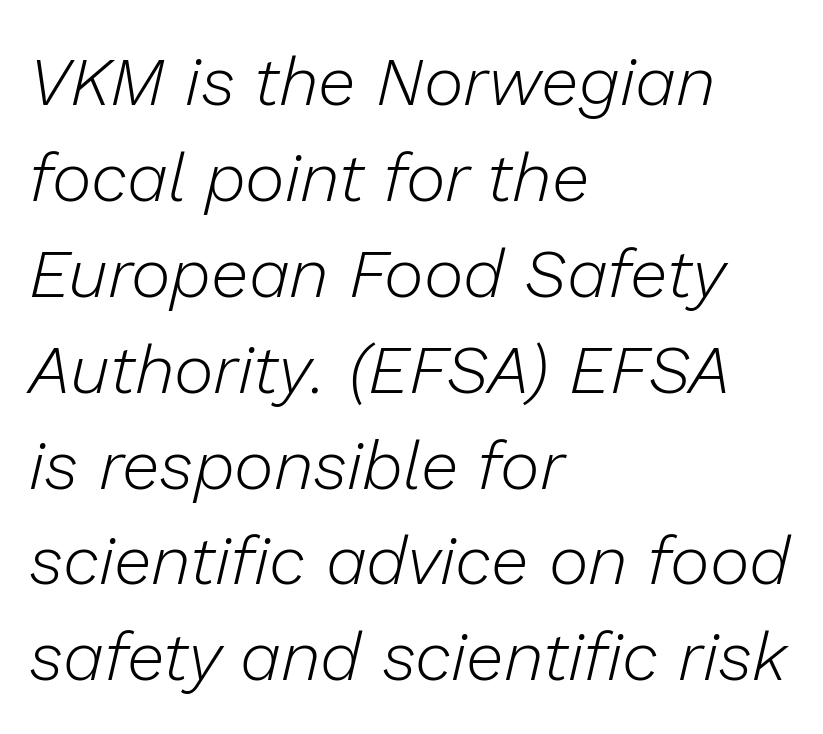
The image shows 68 px light type, italic (leaning right); set left-aligned, normal line spacing (1.41x), normal letter spacing, not underlined; low stroke contrast and a medium x-height.
